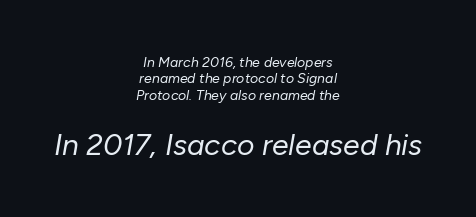
The image shows 30 px regular-weight type, italic (leaning right); set centered, line spacing 1.17x, normal letter spacing, not underlined; the second (bottom) block is 2.14x larger; low stroke contrast and a medium x-height.
